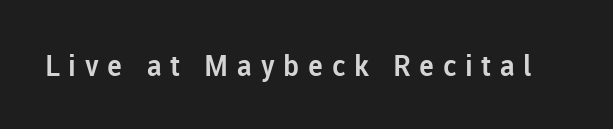
Q: Is the text italic (slanted)? A: No, it is upright.
Q: Is the typeface a serif or a sans-serif typeface? A: Sans-serif.
Q: Is the text underlined? A: No.
Q: Is the spacing between letters normal or unusually wide? A: Unusually wide.
Q: Width (condensed, normal, or wide)? A: Normal.
Q: Stroke contrast? A: Low.
Q: x-height? A: Medium.
Q: Monospaced? A: No.
